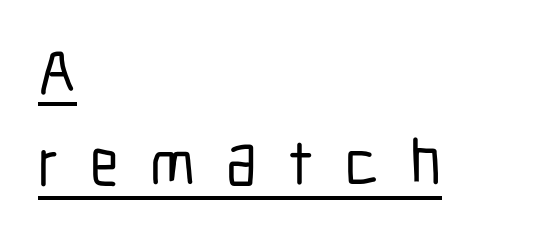
{"serif": "no", "italic": "no", "width": "condensed", "stroke_contrast": "low", "x_height": "medium", "monospaced": "no", "underline": "yes", "align": "left", "line_spacing": "normal", "line_spacing_ratio": 1.46, "letter_spacing": "wide", "letter_spacing_em": 0.48, "glyph_px": 64}
